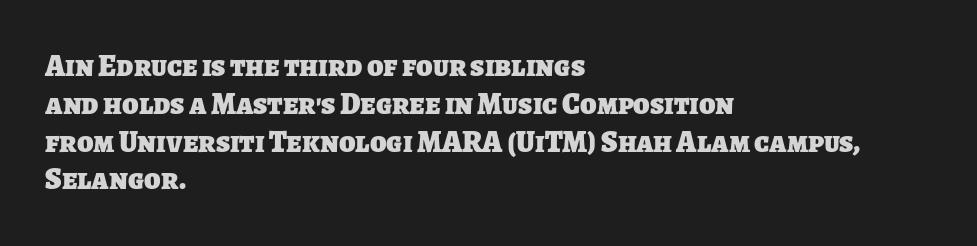
{"serif": "no", "bold": "yes", "weight": "heavy", "width": "normal", "stroke_contrast": "low", "x_height": "large", "monospaced": "no", "underline": "no", "align": "left", "line_spacing": "normal", "line_spacing_ratio": 1.26, "letter_spacing": "normal", "letter_spacing_em": 0.0, "glyph_px": 30}
